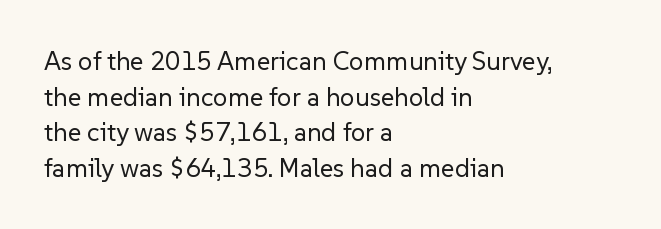
Q: Is the text bold? A: No.
Q: Is the text italic (slanted)? A: No, it is upright.
Q: Is the text underlined? A: No.
Q: How is the paragraph aligned? A: Left-aligned.
Q: Is the spacing between letters normal or unusually wide? A: Normal.
Q: Is the spacing between lines tight, normal or loose? A: Normal.
